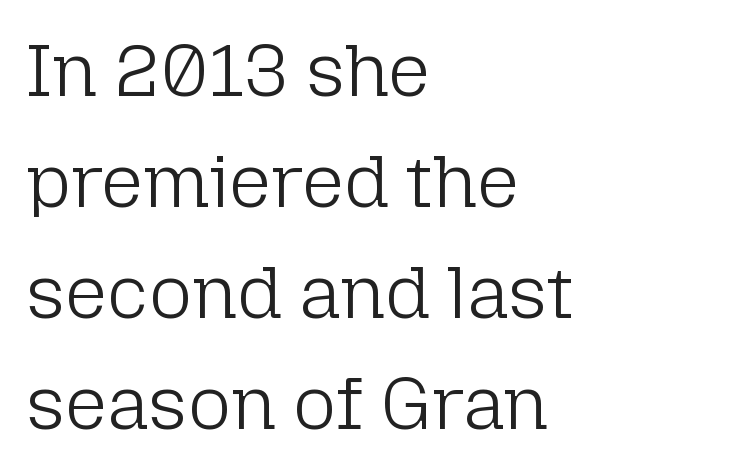
The image shows 74 px light sans-serif type, upright; set left-aligned, normal line spacing (1.5x), normal letter spacing, not underlined; low stroke contrast and a medium x-height.
